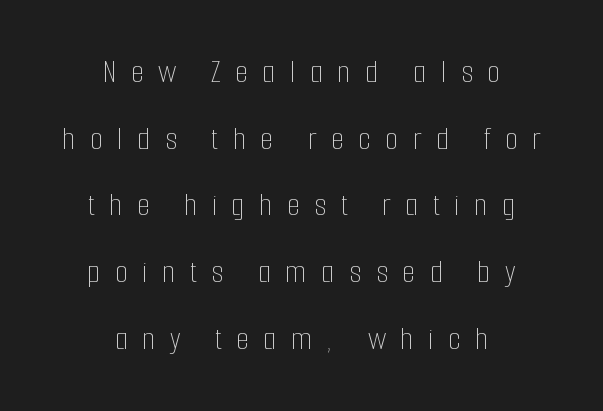
The image shows 34 px thin, condensed type, upright; set centered, loose line spacing (1.96x), unusually wide letter spacing (+0.42 em), not underlined; low stroke contrast and a medium x-height.
